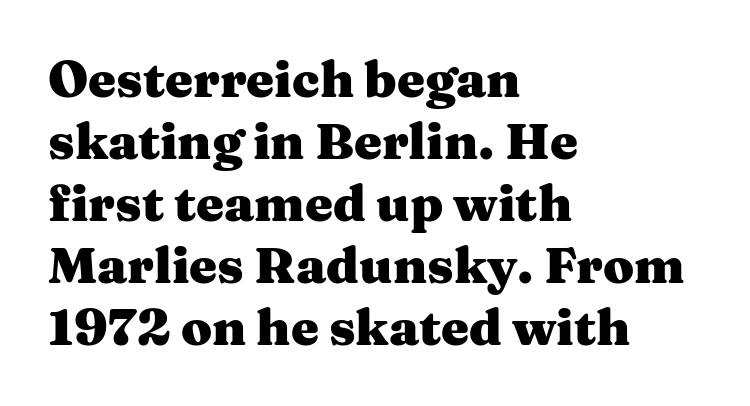
The image shows 50 px heavy, wide serif type, upright; set left-aligned, line spacing 1.24x, normal letter spacing, not underlined; medium stroke contrast and a medium x-height.
